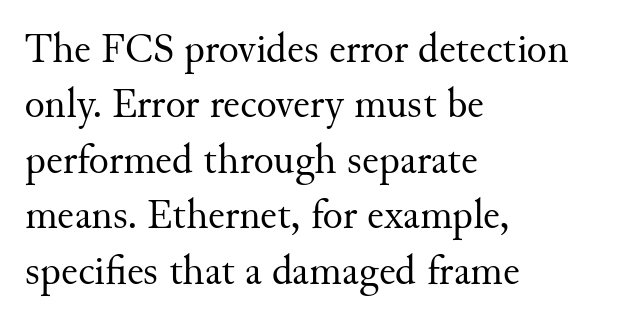
{"serif": "yes", "italic": "no", "bold": "no", "weight": "regular", "width": "normal", "stroke_contrast": "medium", "x_height": "small", "monospaced": "no", "underline": "no", "align": "left", "line_spacing": "normal", "line_spacing_ratio": 1.32, "letter_spacing": "normal", "letter_spacing_em": 0.0, "glyph_px": 42}
